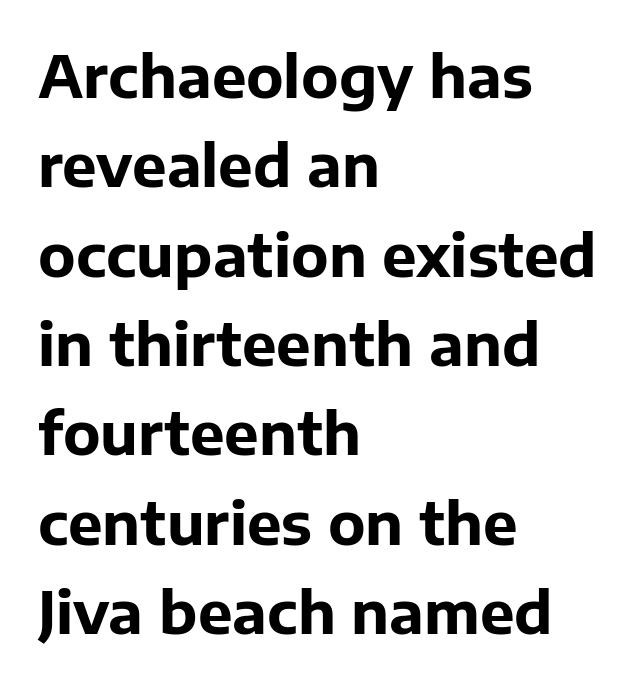
The image shows 58 px bold sans-serif type, upright; set left-aligned, normal line spacing (1.54x), normal letter spacing, not underlined; low stroke contrast and a medium x-height.
